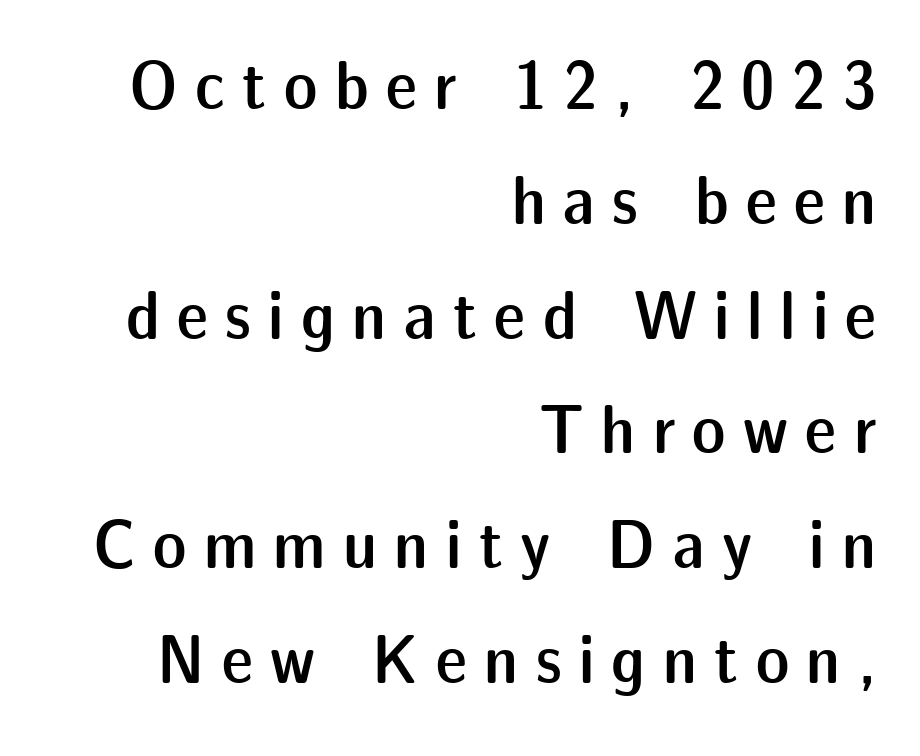
Each line ends at the same right margin while the left side varies. Upright lettering throughout. These lines sit exactly where default settings would place them. The passage shown is typed in a proportional face where columns would drift.
